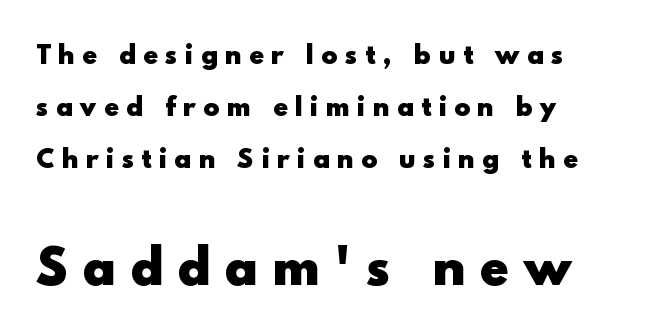
The sample has been set heavy, in full bold. Check under the words: just untouched page. These lines are set flush left with a ragged right edge. Look at the bottom of the vertical strokes: they stop flat, with no serifs. Between these two stacked blocks, the lower one wins on size. Loosely led — the rows are spread out.
